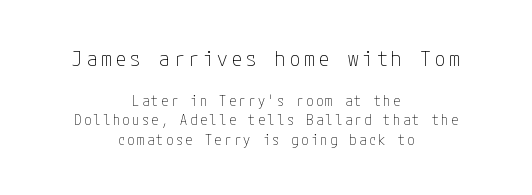
{"italic": "no", "bold": "no", "underline": "no", "align": "center", "line_spacing": "normal", "line_spacing_ratio": 1.42, "larger_block": "first", "size_ratio": 1.5, "glyph_px": 21}
